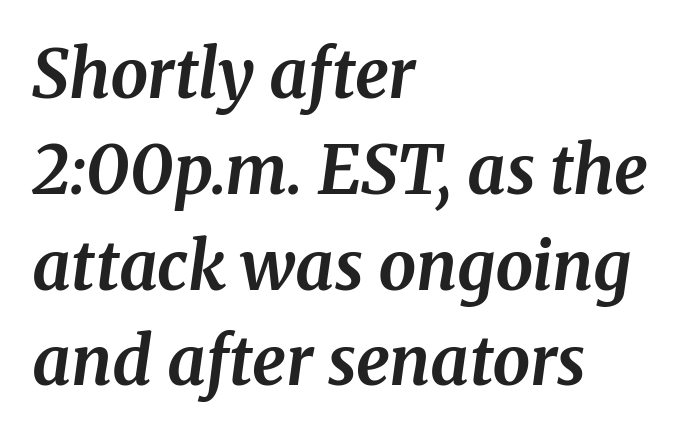
{"serif": "yes", "italic": "yes", "lean": "right", "slant_degrees": 8, "bold": "yes", "weight": "bold", "width": "normal", "stroke_contrast": "medium", "x_height": "medium", "monospaced": "no", "underline": "no", "align": "left", "line_spacing": "normal", "line_spacing_ratio": 1.43, "letter_spacing": "normal", "letter_spacing_em": 0.0, "glyph_px": 67}
